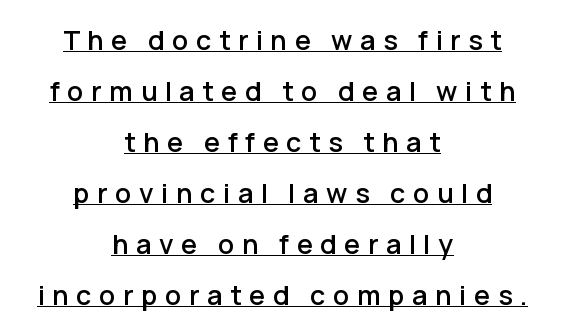
{"italic": "no", "underline": "yes", "align": "center", "line_spacing_ratio": 1.89, "letter_spacing": "wide", "letter_spacing_em": 0.28, "glyph_px": 27}
